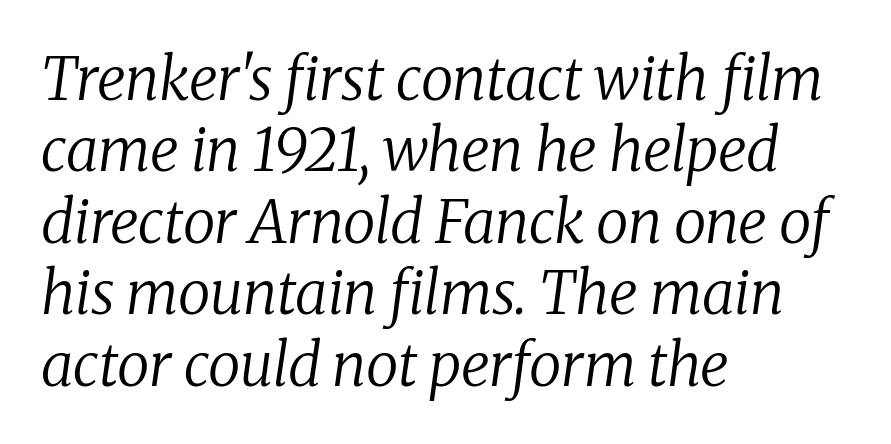
{"serif": "yes", "italic": "yes", "lean": "right", "slant_degrees": 8, "bold": "no", "weight": "regular", "width": "normal", "stroke_contrast": "low", "x_height": "medium", "monospaced": "no", "underline": "no", "align": "left", "line_spacing_ratio": 1.21, "letter_spacing": "normal", "letter_spacing_em": 0.0, "glyph_px": 59}
